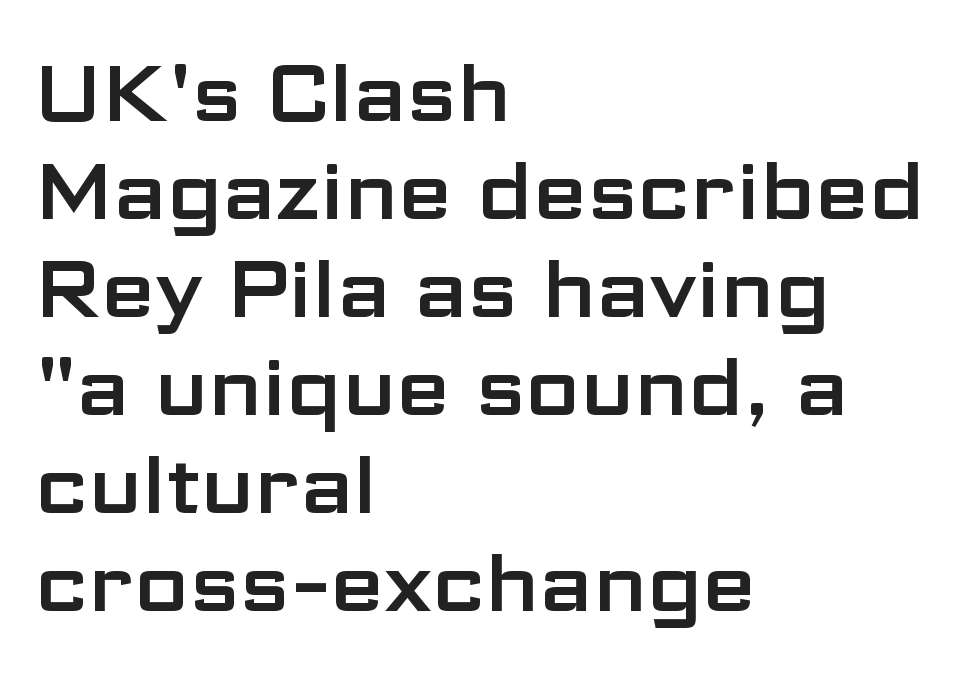
Visually the block forms a straight wall on the left and a jagged coastline on the right. This rendering employs a face without finishing strokes, i.e., a sans-serif. These lines are rendered in a variable-pitch font. The lettering stays uniformly vertical, giving the passage a roman look. The gap between lines stays unmarked. The letterforms sit shoulder to shoulder at normal distance.
